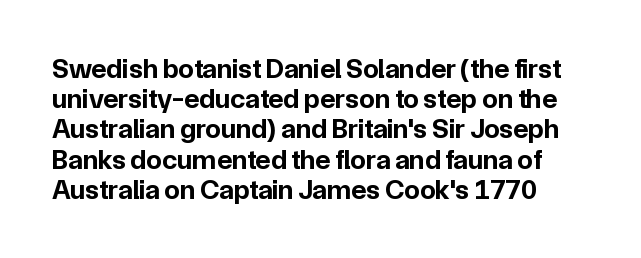
{"serif": "no", "italic": "no", "bold": "yes", "weight": "bold", "width": "normal", "stroke_contrast": "low", "x_height": "medium", "monospaced": "no", "underline": "no", "line_spacing": "tight", "line_spacing_ratio": 1.08, "letter_spacing": "normal", "letter_spacing_em": 0.0, "glyph_px": 28}
